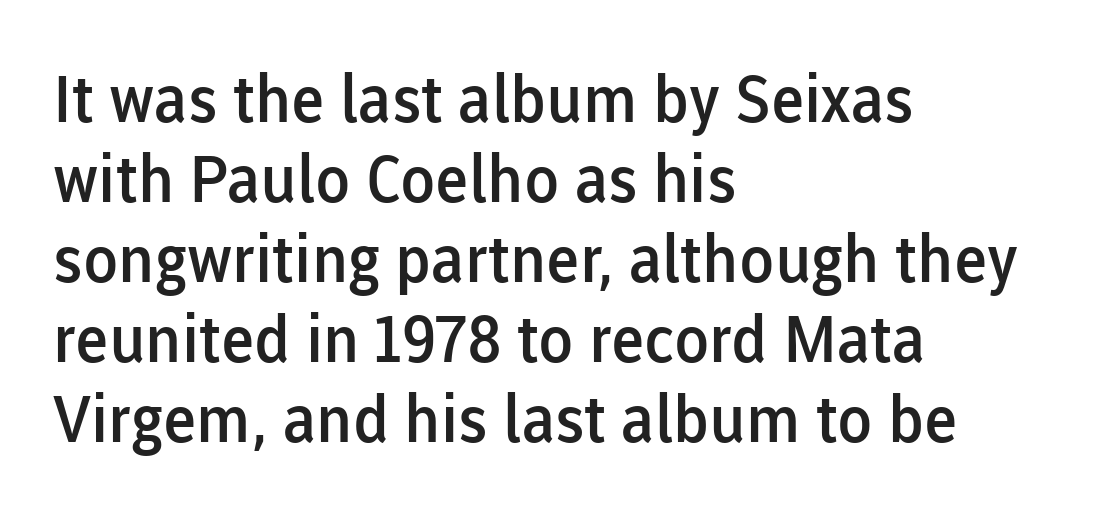
Characters follow at the spacing the type designer built in. Ordinary non-slanted type is in use. Does the weight exceed regular? Yes, but only to semibold. The rendering uses natural spacing where letterforms have individual widths.
